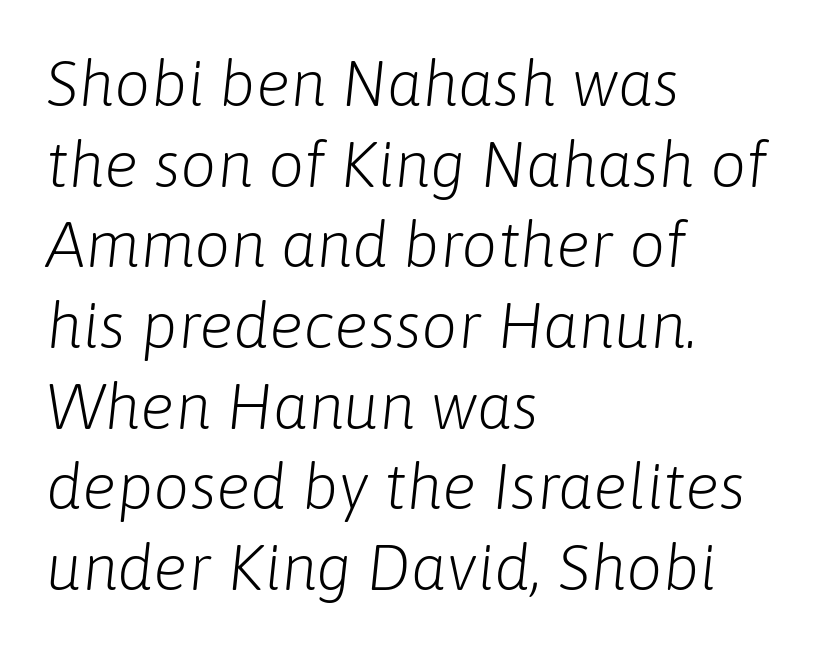
Q: Is the text bold? A: No.
Q: Is the text italic (slanted)? A: Yes, it leans right by about 6 degrees.
Q: Is the text underlined? A: No.
Q: How is the paragraph aligned? A: Left-aligned.
Q: Is the spacing between letters normal or unusually wide? A: Normal.
Q: Is the spacing between lines tight, normal or loose? A: Normal.
Q: Width (condensed, normal, or wide)? A: Normal.
Q: Stroke contrast? A: Low.
Q: x-height? A: Medium.
Q: Monospaced? A: No.
